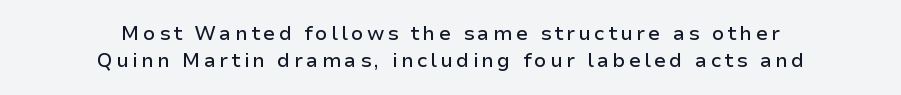
{"italic": "no", "underline": "no", "align": "center", "line_spacing": "normal", "line_spacing_ratio": 1.37, "glyph_px": 20}
